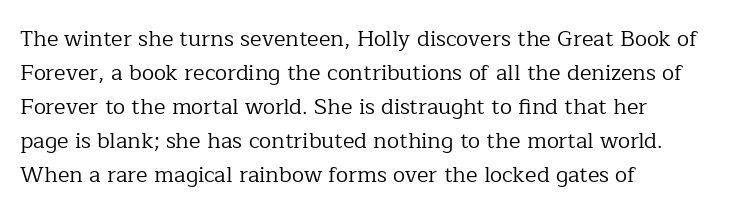
The image shows 22 px text type, upright; set left-aligned, normal line spacing (1.54x), normal letter spacing, not underlined.
